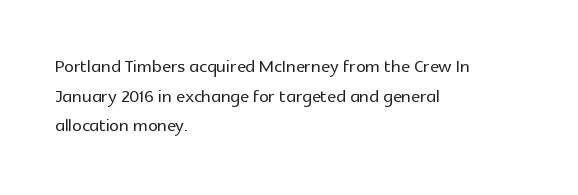
The image shows 24 px text type, upright; set left-aligned, line spacing 1.23x, normal letter spacing, not underlined.
